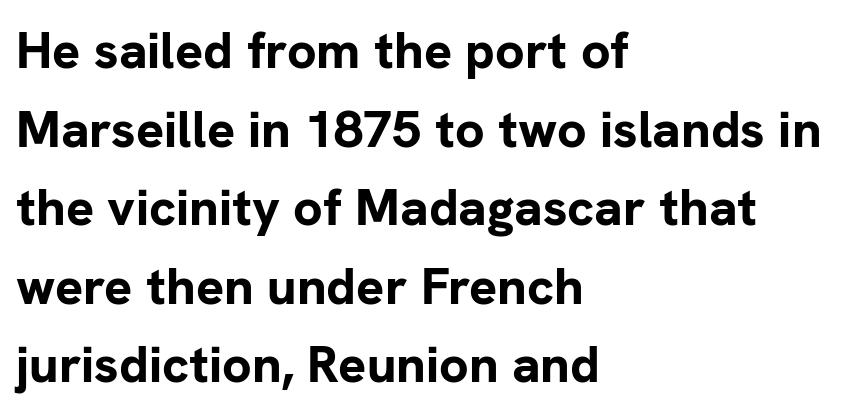
{"serif": "no", "italic": "no", "bold": "yes", "weight": "bold", "width": "normal", "stroke_contrast": "low", "x_height": "medium", "monospaced": "no", "underline": "no", "align": "left", "line_spacing": "normal", "line_spacing_ratio": 1.51, "letter_spacing": "normal", "letter_spacing_em": 0.0, "glyph_px": 52}
